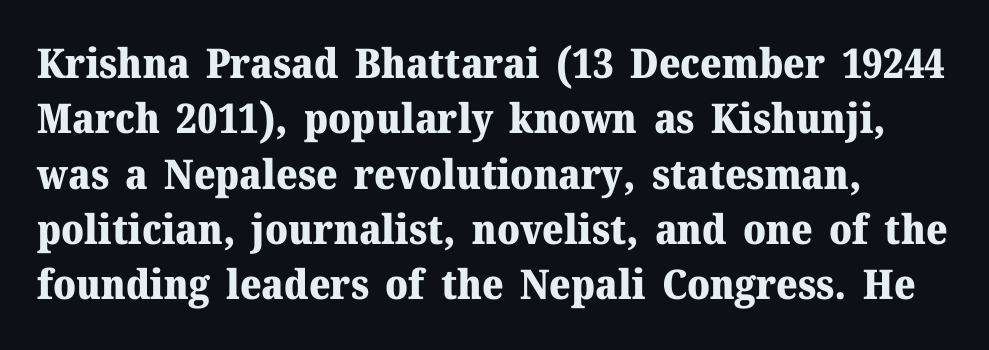
{"serif": "yes", "italic": "no", "bold": "yes", "weight": "heavy", "width": "normal", "stroke_contrast": "medium", "x_height": "medium", "monospaced": "no", "underline": "no", "line_spacing": "normal", "line_spacing_ratio": 1.35, "letter_spacing": "normal", "letter_spacing_em": 0.0, "glyph_px": 41}
